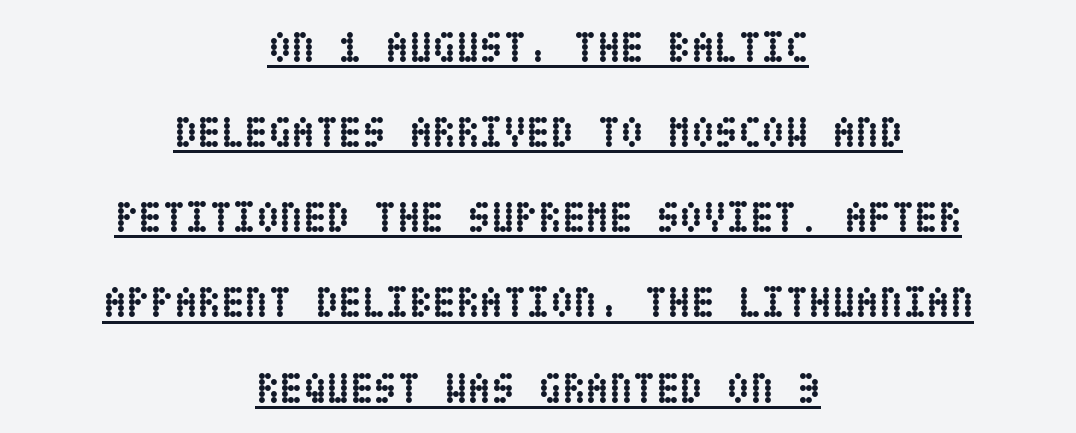
The image shows 43 px semibold, condensed type, upright; set centered, loose line spacing (1.98x), normal letter spacing, underlined; low stroke contrast and a large x-height.
